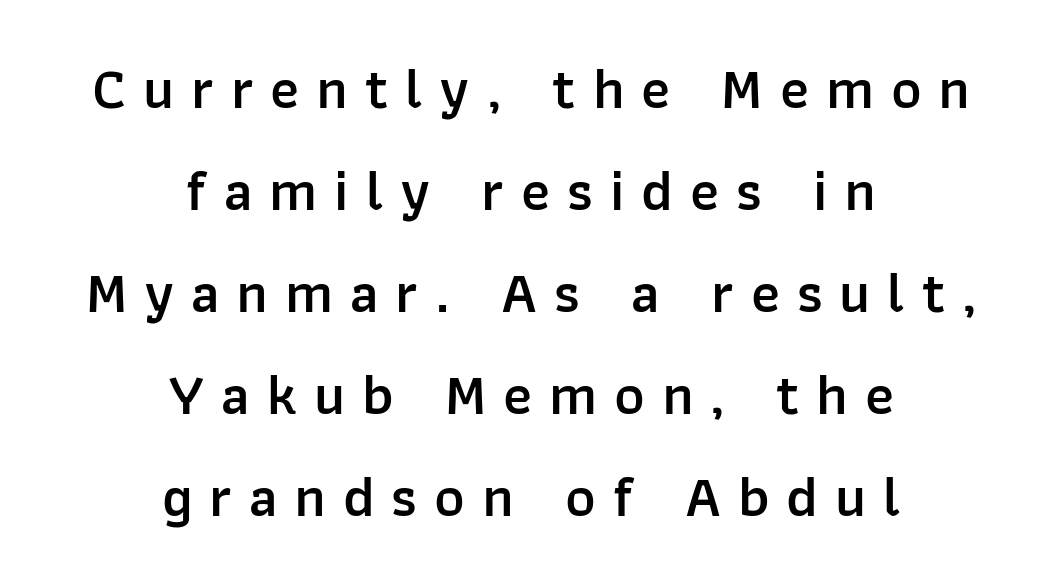
The image shows 58 px semibold sans-serif type, upright; set centered, line spacing 1.76x, unusually wide letter spacing (+0.29 em), not underlined; low stroke contrast and a medium x-height.
